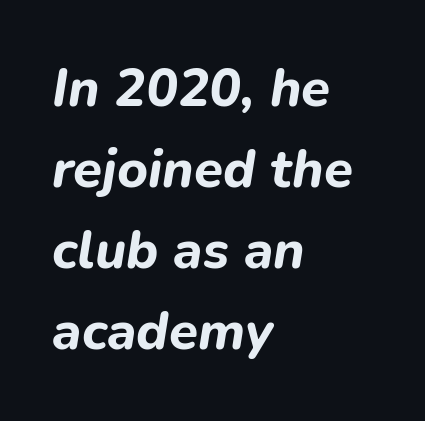
{"italic": "yes", "lean": "right", "slant_degrees": 9, "bold": "yes", "weight": "bold", "width": "normal", "stroke_contrast": "low", "x_height": "medium", "monospaced": "no", "underline": "no", "align": "left", "line_spacing": "normal", "line_spacing_ratio": 1.53, "letter_spacing": "normal", "letter_spacing_em": 0.0, "glyph_px": 53}
